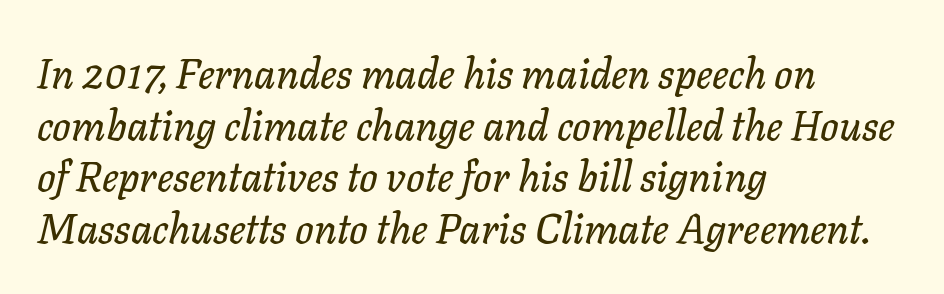
The specimen reads as italic at a glance. Nobody drew a line under any word here. Think of a printed novel: that variable character pitch is what you see here. Regular leading. Spacing between characters is what you'd get straight out of the box. Where is the straight margin? On the left.
